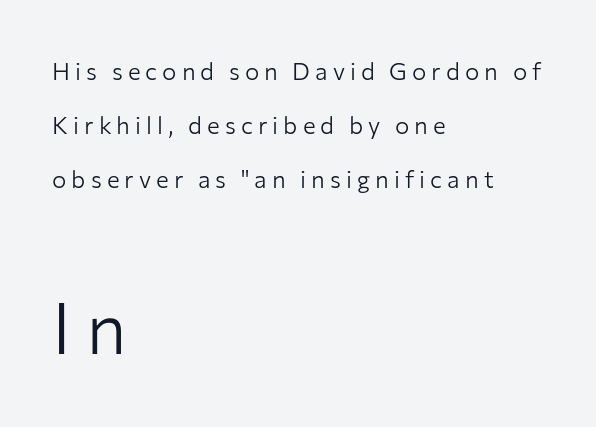
The image shows 71 px light sans-serif type, upright; set left-aligned, loose line spacing (2.26x), unusually wide letter spacing (+0.21 em), not underlined; the second (bottom) block is 2.96x larger; low stroke contrast and a medium x-height.
